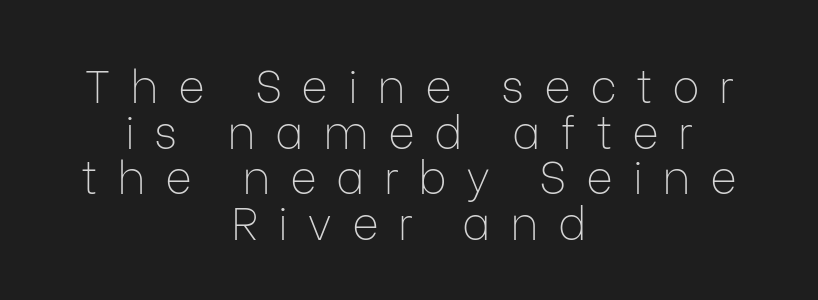
The image shows 46 px thin sans-serif type, upright; set centered, tight line spacing (0.99x), unusually wide letter spacing (+0.42 em), not underlined; low stroke contrast and a medium x-height.
